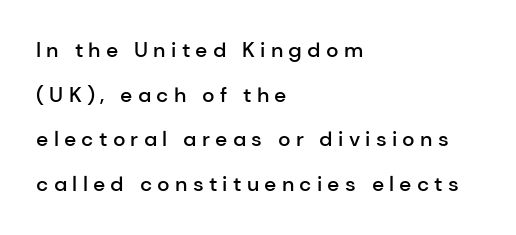
Q: Is the text bold? A: Semi-bold.
Q: Is the text italic (slanted)? A: No, it is upright.
Q: Is the text underlined? A: No.
Q: How is the paragraph aligned? A: Left-aligned.
Q: Is the spacing between letters normal or unusually wide? A: Unusually wide.
Q: Is the spacing between lines tight, normal or loose? A: Loose.
